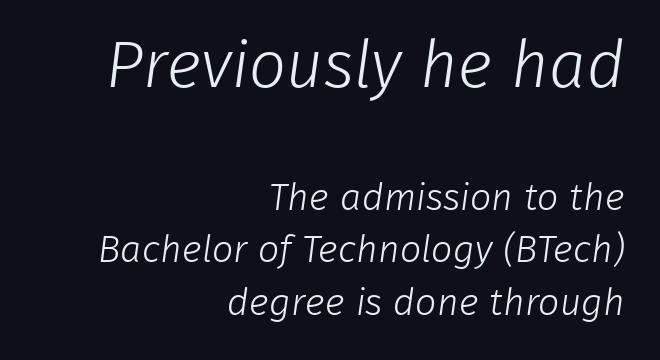
Every row of glyphs terminates at an identical x-position on the right. The passage shown stacks its lines at a standard gap. A typesetter would call this proportional, since set widths differ per character. The typeface has the unassuming heft of standard copy or less. Here the glyphs are tracked normally, forming tight word shapes.
